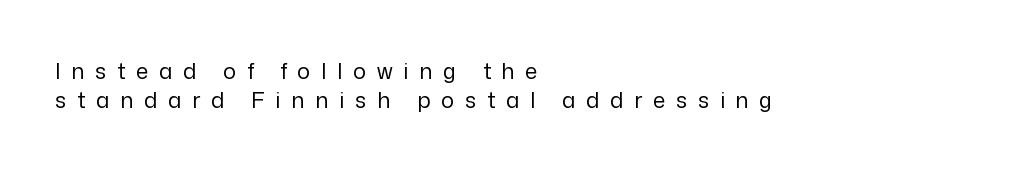
The image shows 22 px text type, upright; set left-aligned, normal line spacing (1.34x), unusually wide letter spacing (+0.49 em), not underlined.
